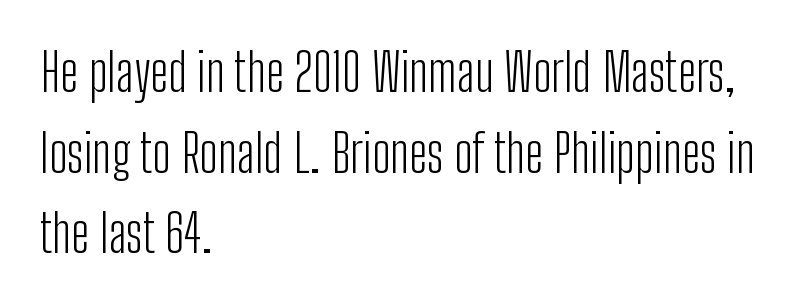
{"serif": "no", "italic": "no", "bold": "no", "weight": "light", "width": "condensed", "stroke_contrast": "low", "x_height": "medium", "monospaced": "no", "underline": "no", "align": "left", "line_spacing": "normal", "line_spacing_ratio": 1.55, "letter_spacing": "normal", "letter_spacing_em": 0.0, "glyph_px": 52}
